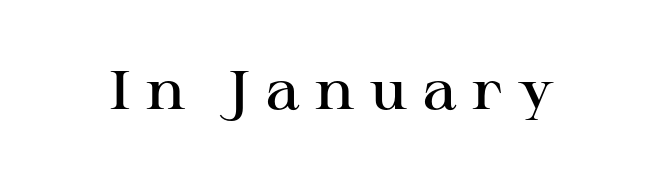
{"serif": "yes", "italic": "no", "bold": "semi", "weight": "semibold", "width": "wide", "stroke_contrast": "high", "x_height": "medium", "monospaced": "no", "underline": "no", "letter_spacing": "wide", "letter_spacing_em": 0.28, "glyph_px": 54}
